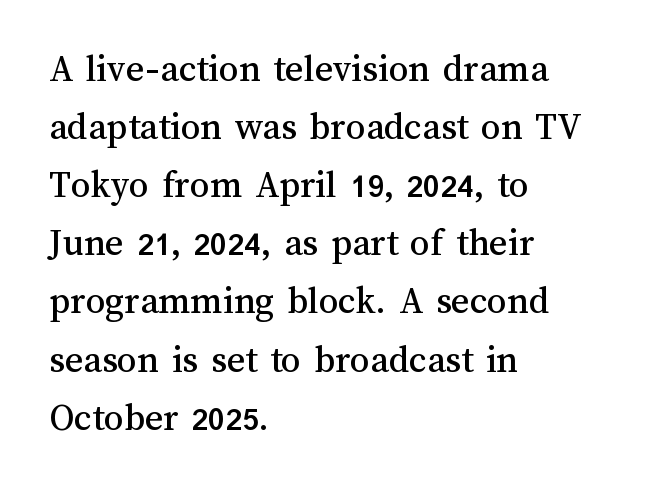
Q: Is the text italic (slanted)? A: No, it is upright.
Q: Is the text underlined? A: No.
Q: How is the paragraph aligned? A: Left-aligned.
Q: Is the spacing between letters normal or unusually wide? A: Normal.
Q: Is the spacing between lines tight, normal or loose? A: Normal.
Q: Width (condensed, normal, or wide)? A: Normal.
Q: Stroke contrast? A: Medium.
Q: x-height? A: Medium.
Q: Monospaced? A: No.
